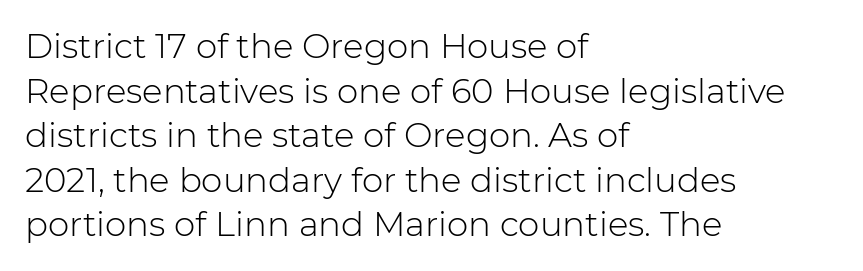
Q: Is the text bold? A: No.
Q: Is the text italic (slanted)? A: No, it is upright.
Q: Is the typeface a serif or a sans-serif typeface? A: Sans-serif.
Q: Is the text underlined? A: No.
Q: How is the paragraph aligned? A: Left-aligned.
Q: Is the spacing between letters normal or unusually wide? A: Normal.
Q: Is the spacing between lines tight, normal or loose? A: Normal.
Q: Width (condensed, normal, or wide)? A: Normal.
Q: Stroke contrast? A: Low.
Q: x-height? A: Medium.
Q: Monospaced? A: No.
